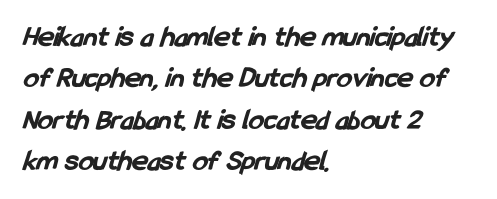
Q: Is the text bold? A: Yes.
Q: Is the typeface a serif or a sans-serif typeface? A: Sans-serif.
Q: Is the text underlined? A: No.
Q: How is the paragraph aligned? A: Left-aligned.
Q: Is the spacing between letters normal or unusually wide? A: Normal.
Q: Is the spacing between lines tight, normal or loose? A: Normal.
Q: Width (condensed, normal, or wide)? A: Condensed.
Q: Stroke contrast? A: Low.
Q: x-height? A: Medium.
Q: Monospaced? A: No.
